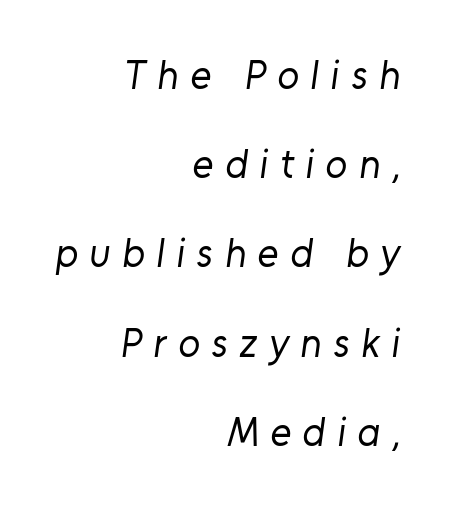
Q: Is the text bold? A: No.
Q: Is the typeface a serif or a sans-serif typeface? A: Sans-serif.
Q: Is the text underlined? A: No.
Q: How is the paragraph aligned? A: Right-aligned.
Q: Is the spacing between letters normal or unusually wide? A: Unusually wide.
Q: Is the spacing between lines tight, normal or loose? A: Loose.
Q: Width (condensed, normal, or wide)? A: Normal.
Q: Stroke contrast? A: Low.
Q: x-height? A: Medium.
Q: Monospaced? A: No.
